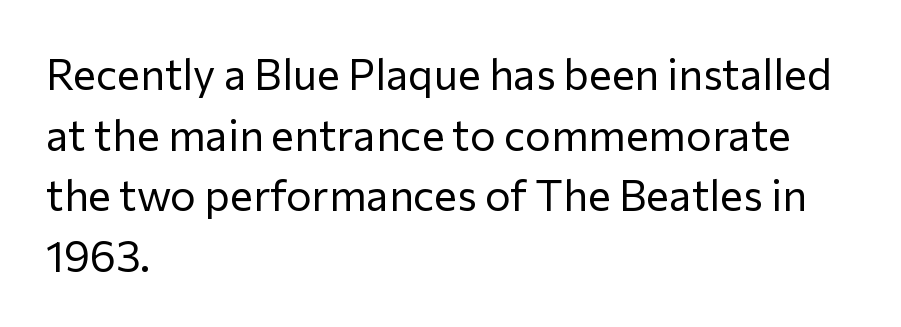
Q: Is the text bold? A: No.
Q: Is the text italic (slanted)? A: No, it is upright.
Q: Is the typeface a serif or a sans-serif typeface? A: Sans-serif.
Q: Is the text underlined? A: No.
Q: How is the paragraph aligned? A: Left-aligned.
Q: Is the spacing between letters normal or unusually wide? A: Normal.
Q: Is the spacing between lines tight, normal or loose? A: Normal.
Q: Width (condensed, normal, or wide)? A: Normal.
Q: Stroke contrast? A: Low.
Q: x-height? A: Medium.
Q: Monospaced? A: No.
